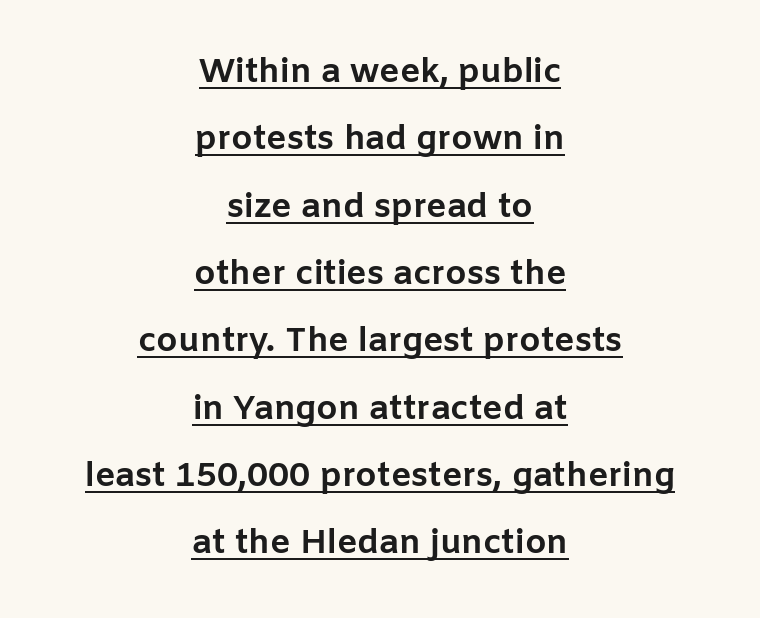
Q: Is the text bold? A: Yes.
Q: Is the text italic (slanted)? A: No, it is upright.
Q: Is the typeface a serif or a sans-serif typeface? A: Sans-serif.
Q: Is the text underlined? A: Yes.
Q: How is the paragraph aligned? A: Centered.
Q: Is the spacing between letters normal or unusually wide? A: Normal.
Q: Is the spacing between lines tight, normal or loose? A: Loose.
Q: Width (condensed, normal, or wide)? A: Normal.
Q: Stroke contrast? A: Low.
Q: x-height? A: Medium.
Q: Monospaced? A: No.
